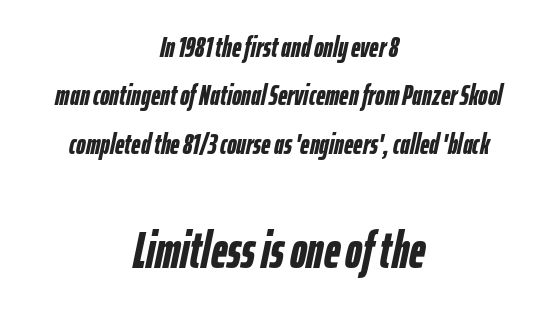
The image shows 51 px semibold, condensed type, italic (leaning right); set centered, normal line spacing (1.67x), normal letter spacing, not underlined; the second (bottom) block is 1.76x larger; low stroke contrast and a medium x-height.
